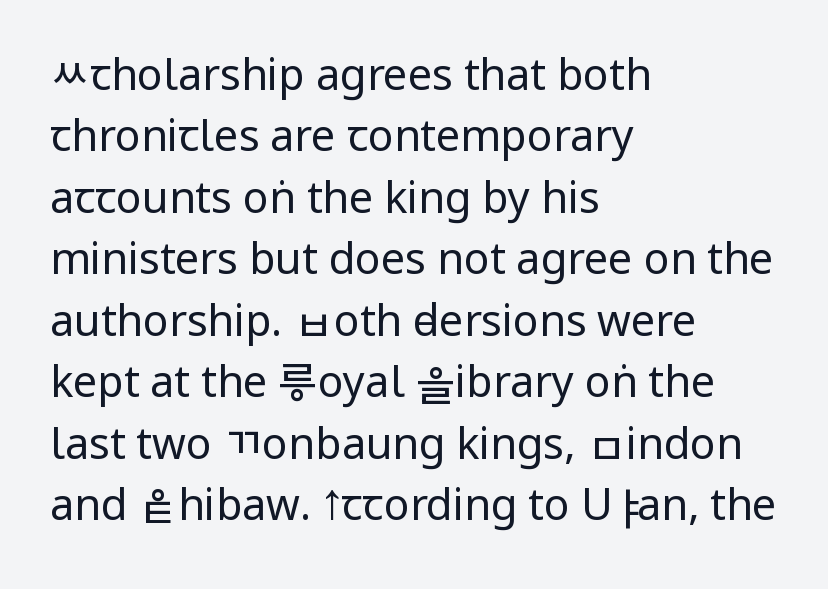
{"serif": "no", "italic": "no", "bold": "no", "weight": "regular", "width": "condensed", "stroke_contrast": "low", "x_height": "large", "monospaced": "no", "underline": "no", "align": "left", "line_spacing": "normal", "line_spacing_ratio": 1.43, "letter_spacing": "normal", "letter_spacing_em": 0.0, "glyph_px": 43}
